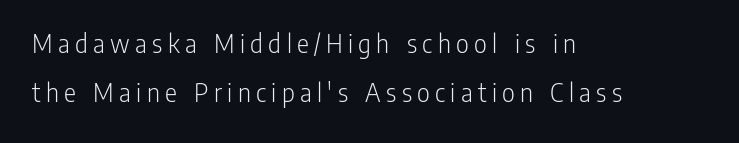
Unlike a traditional serif, this face leaves its strokes unadorned. Think of a printed novel: that variable character pitch is what you see here. Plain, unruled lines of type. Ordinary non-slanted type is in use. Stem width sits at or under what a default text font uses.
